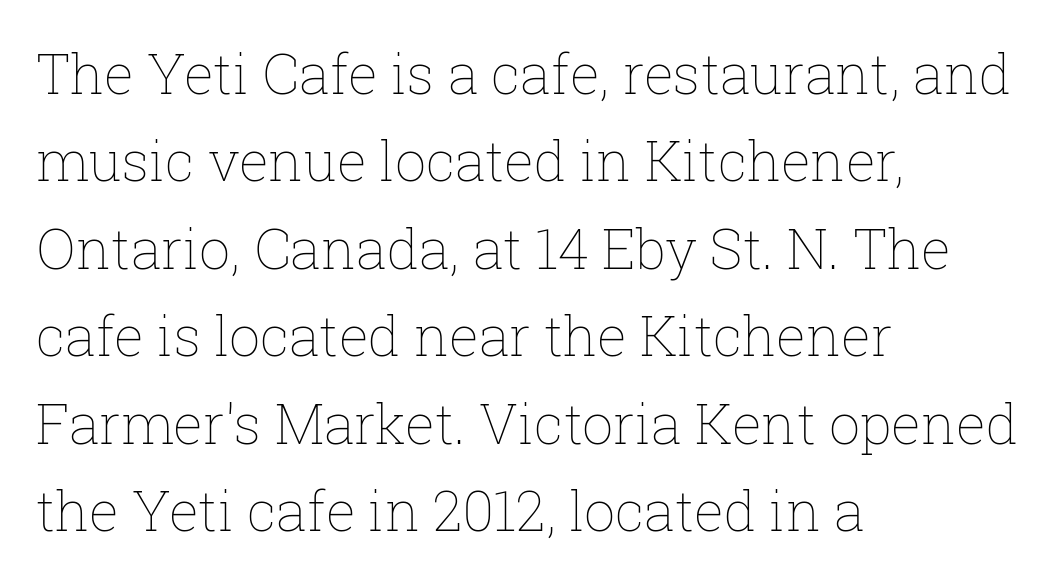
The letters advance in unequal steps, a hallmark of proportional type. Horizontal alignment here is leftward, the default for most running prose. This rendering leaves character spacing at its baseline value. Compared with a typical body face, this is equally light or lighter still. Honestly, the row spacing looks completely unremarkable.
